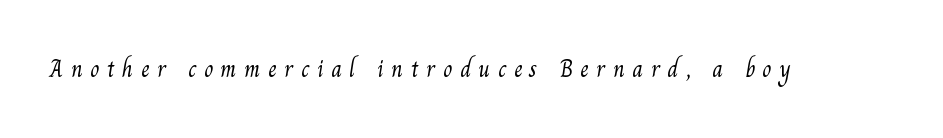
Q: Is the text bold? A: No.
Q: Is the text underlined? A: No.
Q: Is the spacing between letters normal or unusually wide? A: Unusually wide.
